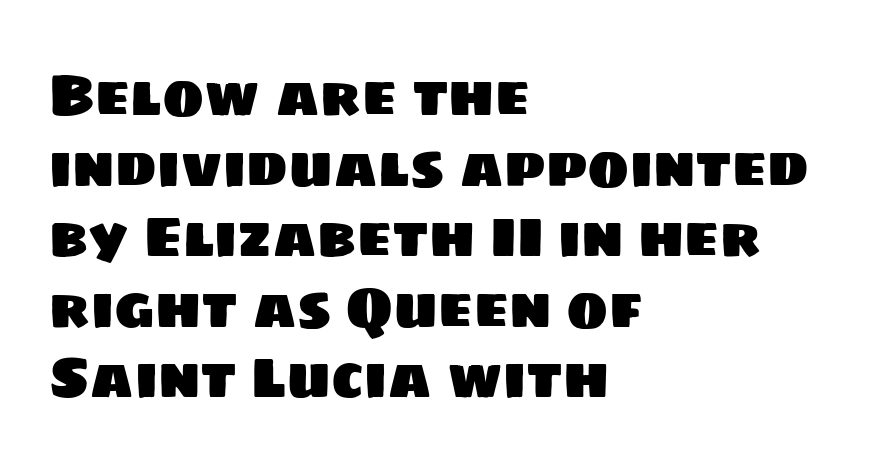
Q: Is the typeface a serif or a sans-serif typeface? A: Sans-serif.
Q: Is the text underlined? A: No.
Q: How is the paragraph aligned? A: Left-aligned.
Q: Is the spacing between letters normal or unusually wide? A: Normal.
Q: Is the spacing between lines tight, normal or loose? A: Normal.
Q: Width (condensed, normal, or wide)? A: Normal.
Q: Stroke contrast? A: Low.
Q: x-height? A: Large.
Q: Monospaced? A: No.
